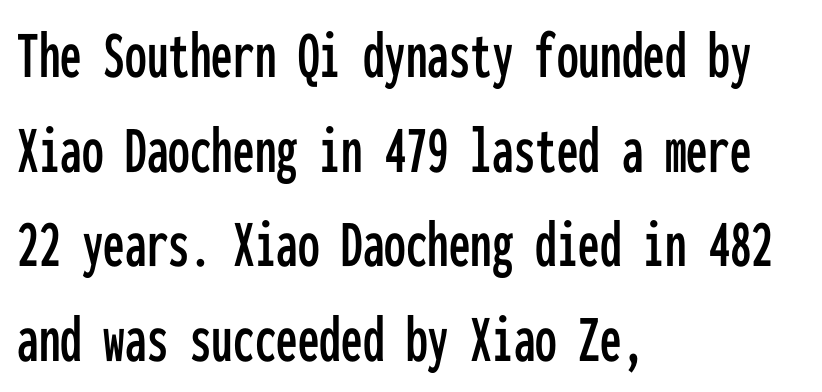
Q: Is the text italic (slanted)? A: No, it is upright.
Q: Is the typeface a serif or a sans-serif typeface? A: Sans-serif.
Q: Is the text underlined? A: No.
Q: How is the paragraph aligned? A: Left-aligned.
Q: Is the spacing between letters normal or unusually wide? A: Normal.
Q: Is the spacing between lines tight, normal or loose? A: Normal.
Q: Width (condensed, normal, or wide)? A: Condensed.
Q: Stroke contrast? A: Low.
Q: x-height? A: Medium.
Q: Monospaced? A: Yes.
